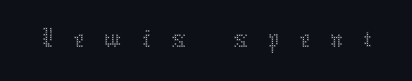
Spacing between characters has been opened up far beyond the box default. The space beneath each line is pristine and unruled. Character widths vary here, with narrow letters taking less room than wide ones. Compared with a typical body face, this is equally light or lighter still. Designer's note — italics off, roman on.
